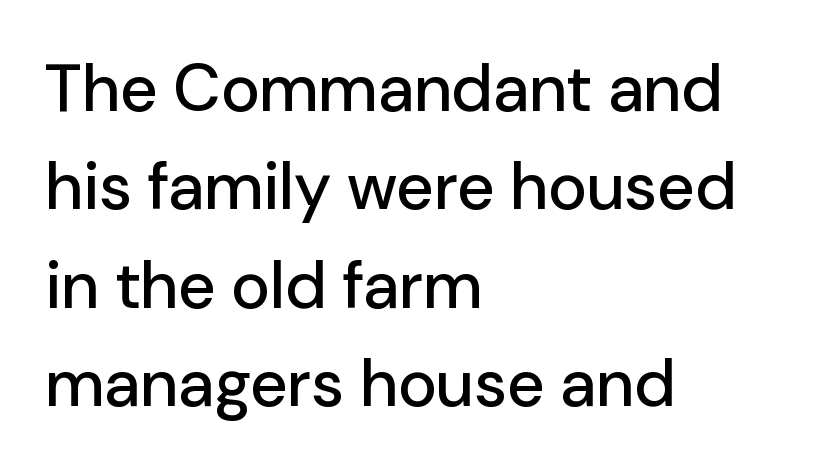
Regarding serifs, this sample does without them. All the whitespace from short lines collects on the right. The passage shown is not underscored anywhere. Caption: standard tracking, unaltered.
